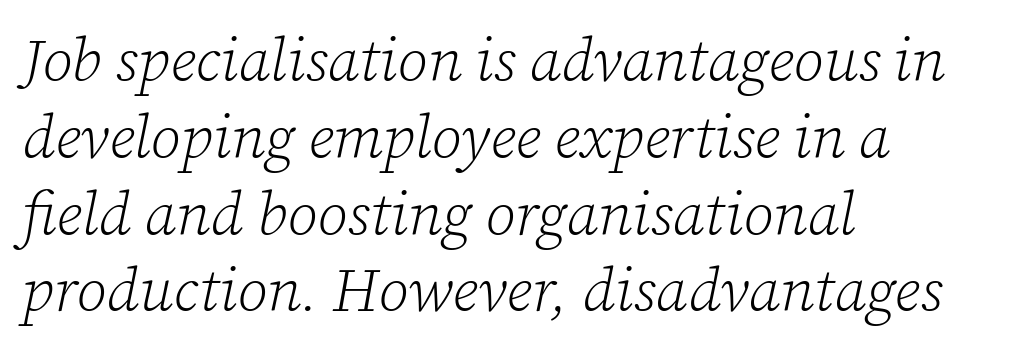
Q: Is the text bold? A: No.
Q: Is the text italic (slanted)? A: Yes, it leans right by about 12 degrees.
Q: Is the typeface a serif or a sans-serif typeface? A: Serif.
Q: Is the text underlined? A: No.
Q: How is the paragraph aligned? A: Left-aligned.
Q: Is the spacing between letters normal or unusually wide? A: Normal.
Q: Is the spacing between lines tight, normal or loose? A: Normal.
Q: Width (condensed, normal, or wide)? A: Normal.
Q: Stroke contrast? A: Low.
Q: x-height? A: Medium.
Q: Monospaced? A: No.
